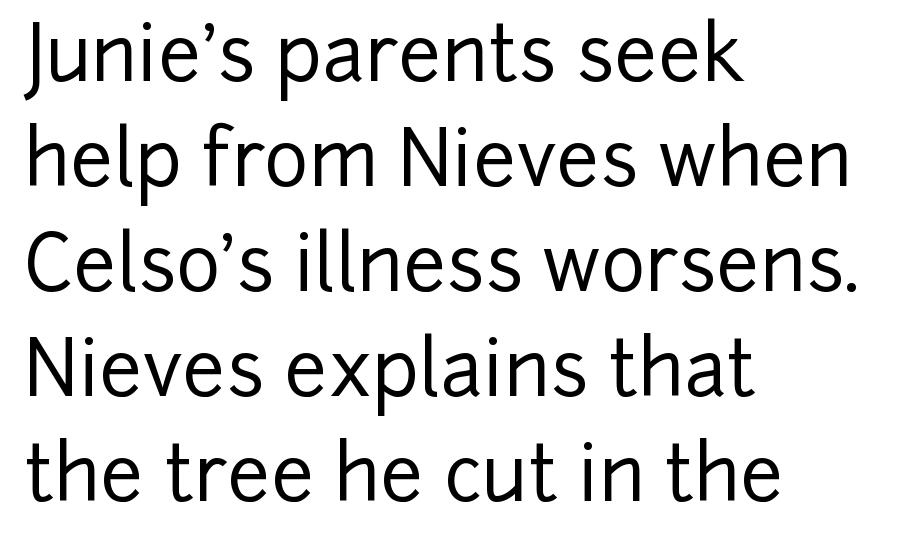
The image shows 76 px sans-serif type, upright; set left-aligned, normal line spacing (1.38x), normal letter spacing, not underlined; low stroke contrast and a medium x-height.
